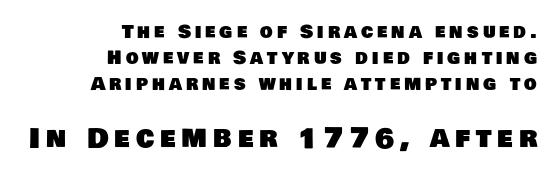
Q: Is the text underlined? A: No.
Q: How is the paragraph aligned? A: Right-aligned.
Q: Is the spacing between letters normal or unusually wide? A: Unusually wide.
Q: Is the spacing between lines tight, normal or loose? A: Normal.
Q: Which block of text is set in a larger size, the first (top) or the second (bottom)? A: The second (bottom) one.
